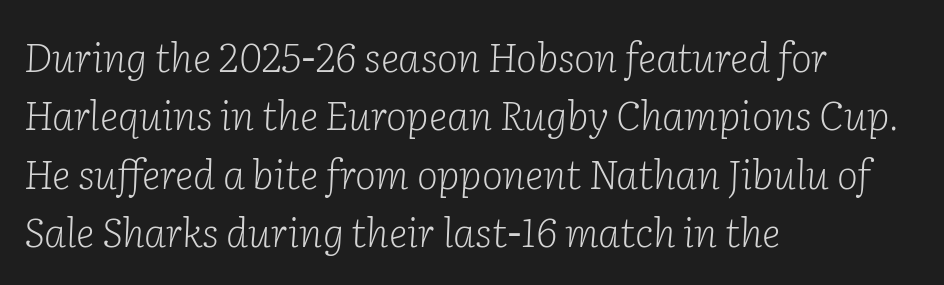
This is not heavy type; no bold has been used. The words here are not underlined. Check where the strokes stop: tiny serifs finish them off. Observe the ordinary spacing: letters are neighbours, not strangers.
